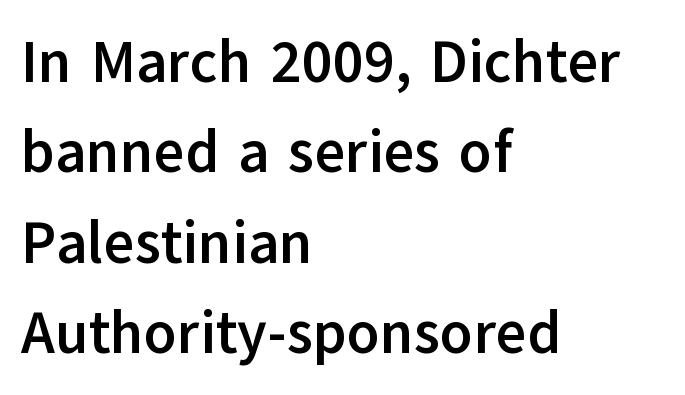
The image shows 59 px semibold sans-serif type, upright; set left-aligned, normal line spacing (1.53x), normal letter spacing, not underlined; low stroke contrast and a medium x-height.
